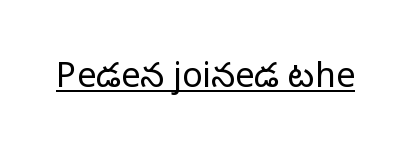
The image shows 34 px light sans-serif type, upright; set normal letter spacing, underlined; low stroke contrast and a medium x-height.
